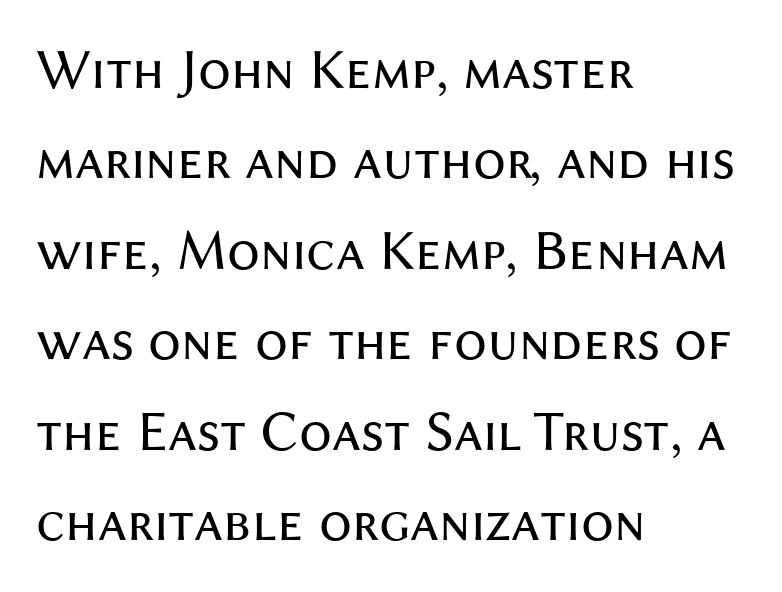
The image shows 58 px regular-weight sans-serif type, upright; set left-aligned, normal line spacing (1.56x), normal letter spacing, not underlined; medium stroke contrast and a medium x-height.
